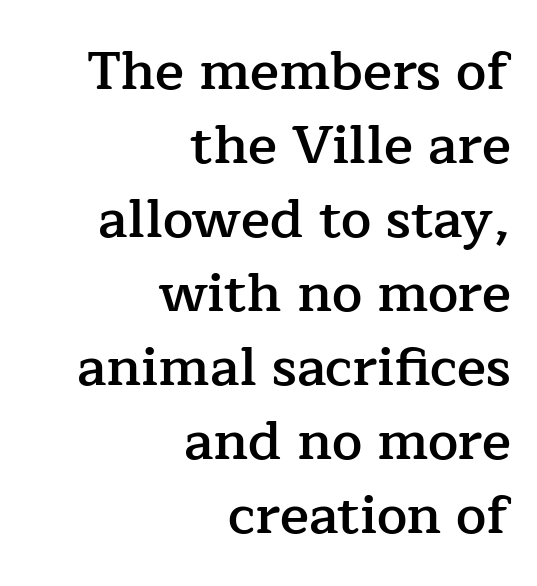
The image shows 54 px semibold serif type, upright; set right-aligned, normal line spacing (1.37x), normal letter spacing, not underlined; low stroke contrast and a medium x-height.
